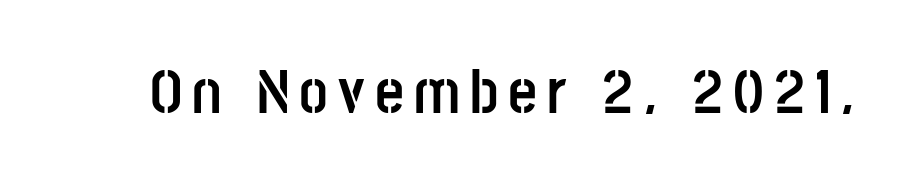
{"serif": "no", "italic": "no", "bold": "yes", "weight": "semibold", "width": "condensed", "stroke_contrast": "low", "x_height": "large", "monospaced": "no", "underline": "no", "glyph_px": 63}
